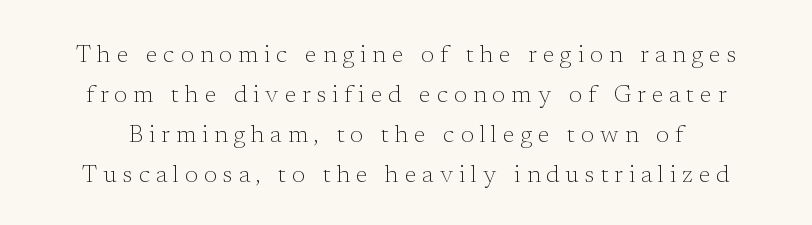
Posture: upright roman. Tracking here is generous; glyphs stand well apart from one another. A typesetter would call this leading conventional body-copy spacing. Descenders are the only things crossing below the line.
